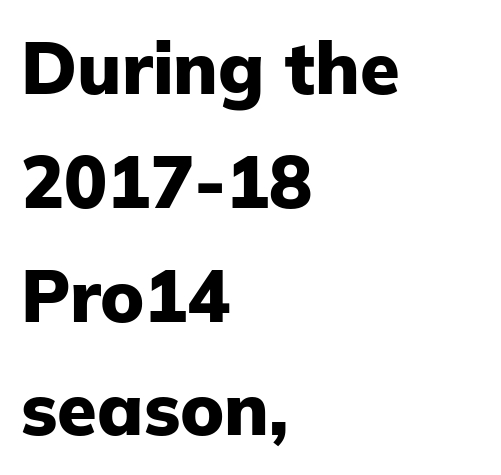
The image shows 72 px heavy sans-serif type, upright; set left-aligned, normal line spacing (1.58x), normal letter spacing, not underlined; low stroke contrast and a medium x-height.
